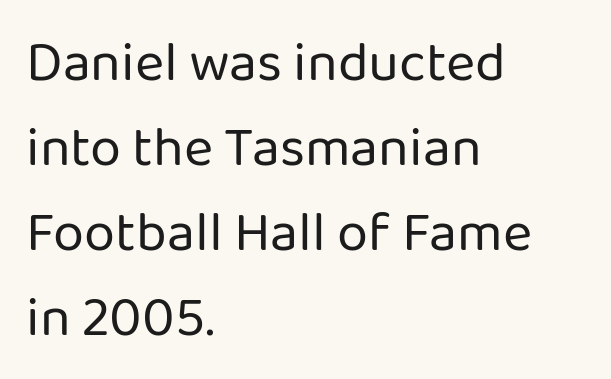
The image shows 56 px regular-weight sans-serif type, upright; set left-aligned, normal line spacing (1.52x), normal letter spacing, not underlined; low stroke contrast and a medium x-height.
